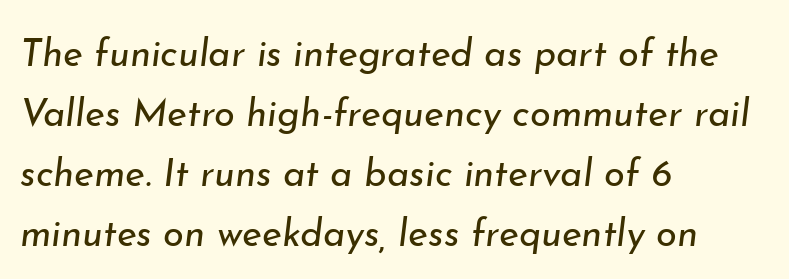
Q: Is the text bold? A: No.
Q: Is the text italic (slanted)? A: Yes, it leans right by about 7 degrees.
Q: Is the text underlined? A: No.
Q: How is the paragraph aligned? A: Left-aligned.
Q: Is the spacing between letters normal or unusually wide? A: Normal.
Q: Is the spacing between lines tight, normal or loose? A: Normal.
Q: Width (condensed, normal, or wide)? A: Normal.
Q: Stroke contrast? A: Low.
Q: x-height? A: Small.
Q: Monospaced? A: No.
